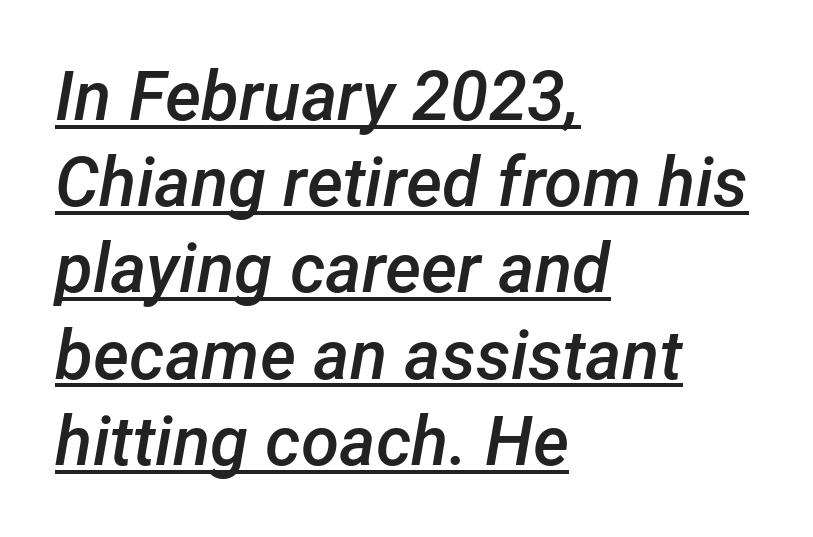
{"italic": "yes", "lean": "right", "slant_degrees": 12, "bold": "semi", "weight": "semibold", "width": "normal", "stroke_contrast": "low", "x_height": "medium", "monospaced": "no", "underline": "yes", "align": "left", "line_spacing": "normal", "line_spacing_ratio": 1.25, "letter_spacing": "normal", "letter_spacing_em": 0.0, "glyph_px": 69}
